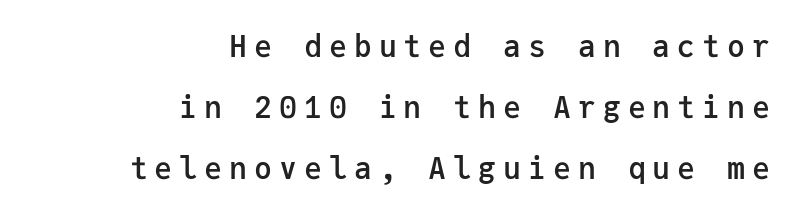
Q: Is the text bold? A: Semi-bold.
Q: Is the text italic (slanted)? A: No, it is upright.
Q: Is the typeface a serif or a sans-serif typeface? A: Sans-serif.
Q: Is the text underlined? A: No.
Q: How is the paragraph aligned? A: Right-aligned.
Q: Is the spacing between letters normal or unusually wide? A: Unusually wide.
Q: Is the spacing between lines tight, normal or loose? A: Loose.
Q: Width (condensed, normal, or wide)? A: Normal.
Q: Stroke contrast? A: Low.
Q: x-height? A: Medium.
Q: Monospaced? A: Yes.
